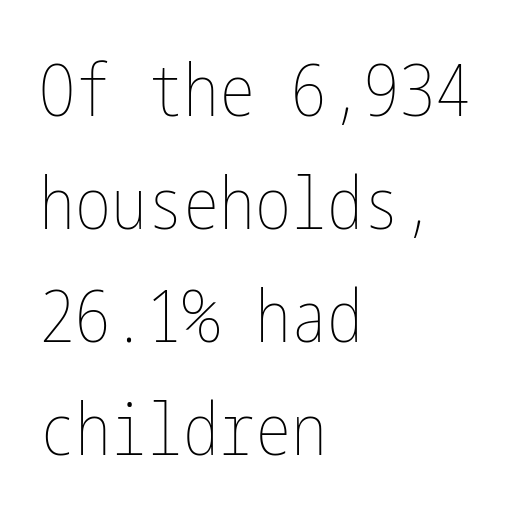
Characters remain perfectly vertical along every line. The zone under the glyphs is completely vacant. How are the letters spaced? Ordinarily, with no added tracking. Summary of vertical rhythm: regular, with standard interline spacing. Counters stay open thanks to moderate or lighter strokes.
